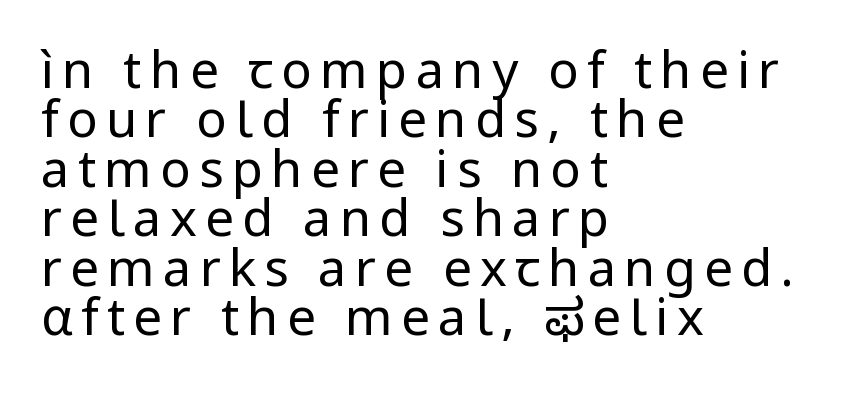
Q: Is the text bold? A: No.
Q: Is the text italic (slanted)? A: No, it is upright.
Q: Is the typeface a serif or a sans-serif typeface? A: Sans-serif.
Q: Is the text underlined? A: No.
Q: How is the paragraph aligned? A: Left-aligned.
Q: Is the spacing between lines tight, normal or loose? A: Tight.
Q: Width (condensed, normal, or wide)? A: Normal.
Q: Stroke contrast? A: Low.
Q: x-height? A: Medium.
Q: Monospaced? A: No.
